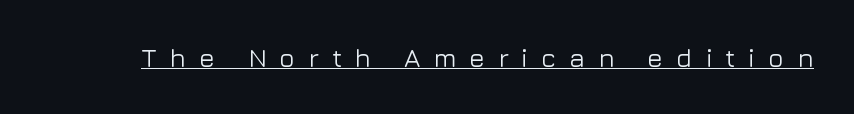
Q: Is the text italic (slanted)? A: No, it is upright.
Q: Is the text underlined? A: Yes.
Q: Is the spacing between letters normal or unusually wide? A: Unusually wide.
